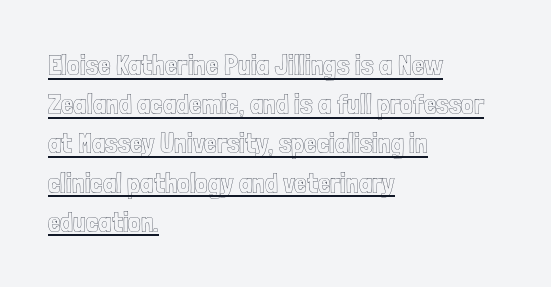
The rendering uses natural spacing where letterforms have individual widths. Casual observation: everything's shoved over to the left. How are the letters spaced? Ordinarily, with no added tracking. Interline gaps are of average width in this sample. Italic: no, the glyphs are upright roman.
